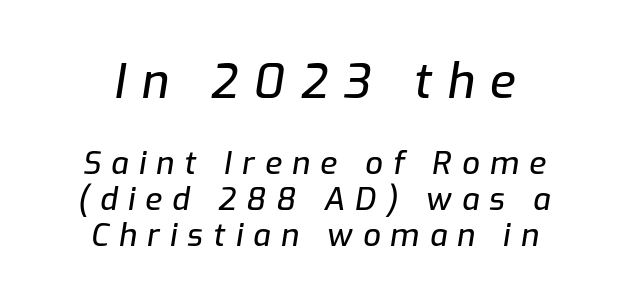
{"italic": "yes", "lean": "right", "slant_degrees": 9, "width": "normal", "stroke_contrast": "low", "x_height": "medium", "monospaced": "no", "underline": "no", "line_spacing_ratio": 1.16, "letter_spacing": "wide", "letter_spacing_em": 0.33, "larger_block": "first", "size_ratio": 1.52, "glyph_px": 47}
